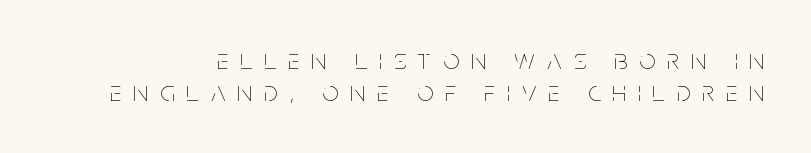
A typesetter would call this proportional, since set widths differ per character. The face used here is rendered with a markedly widened letterfit. Just letters on the line, the space beneath them empty. Vertical spacing — tight. The weight tops out at a normal text grade. The lettering holds an erect, upright posture throughout.
